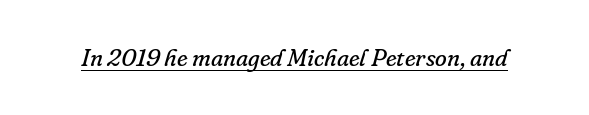
{"italic": "yes", "lean": "right", "slant_degrees": 16, "bold": "no", "underline": "yes", "letter_spacing": "normal", "letter_spacing_em": 0.0, "glyph_px": 24}
